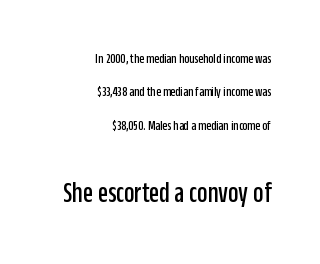
The image shows 29 px condensed sans-serif type, upright; set right-aligned, loose line spacing (2.39x), normal letter spacing, not underlined; the second (bottom) block is 2.07x larger; low stroke contrast and a large x-height.
